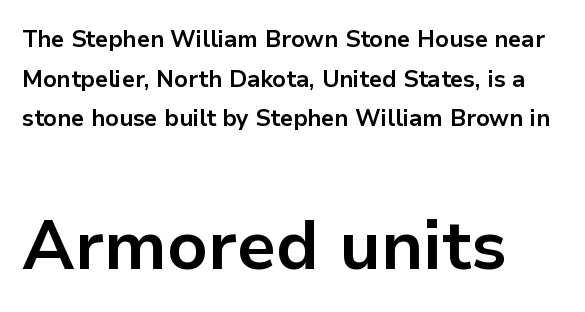
The image shows 69 px bold sans-serif type, upright; set left-aligned, line spacing 1.72x, normal letter spacing, not underlined; the second (bottom) block is 3.0x larger; low stroke contrast and a medium x-height.
